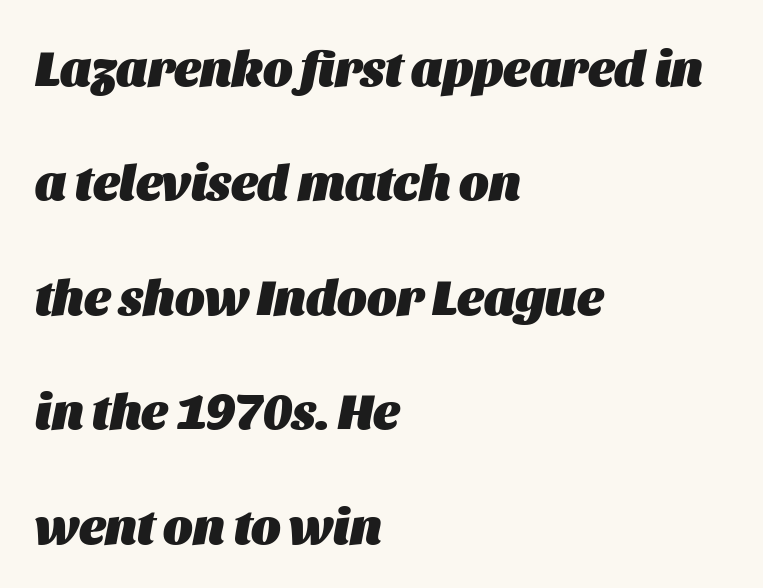
Q: Is the text bold? A: Yes.
Q: Is the text italic (slanted)? A: Yes, it leans right by about 11 degrees.
Q: Is the text underlined? A: No.
Q: How is the paragraph aligned? A: Left-aligned.
Q: Is the spacing between letters normal or unusually wide? A: Normal.
Q: Is the spacing between lines tight, normal or loose? A: Loose.
Q: Width (condensed, normal, or wide)? A: Normal.
Q: Stroke contrast? A: Medium.
Q: x-height? A: Large.
Q: Monospaced? A: No.
